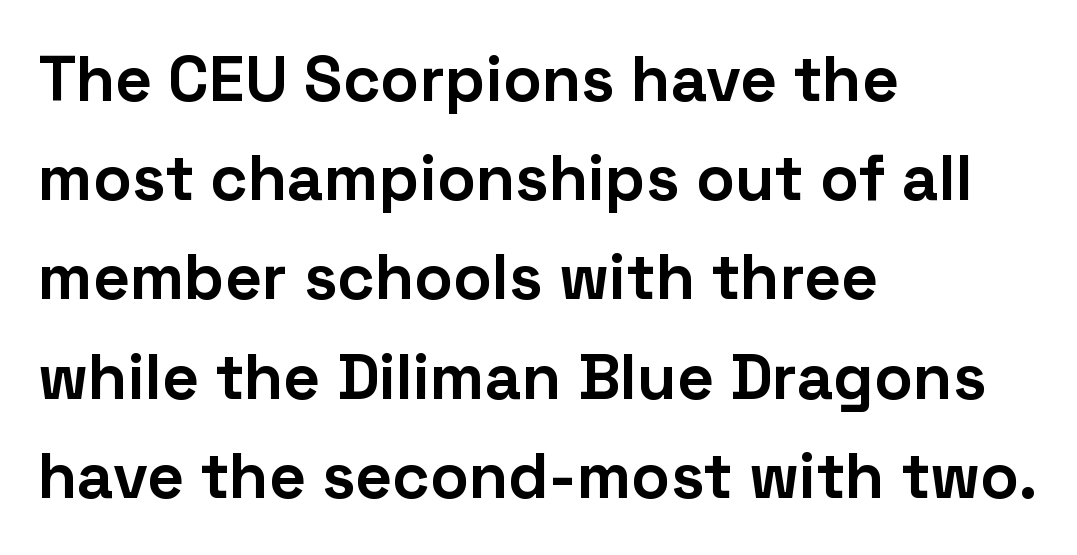
The image shows 64 px bold sans-serif type, upright; set left-aligned, normal line spacing (1.55x), normal letter spacing, not underlined; low stroke contrast and a medium x-height.
